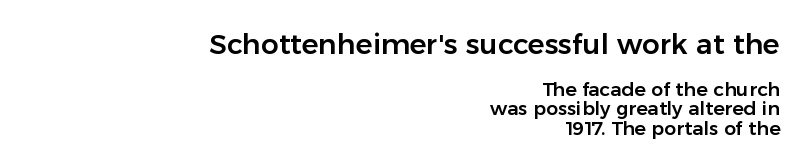
Q: Is the text italic (slanted)? A: No, it is upright.
Q: Is the typeface a serif or a sans-serif typeface? A: Sans-serif.
Q: Is the text underlined? A: No.
Q: How is the paragraph aligned? A: Right-aligned.
Q: Is the spacing between letters normal or unusually wide? A: Normal.
Q: Is the spacing between lines tight, normal or loose? A: Tight.
Q: Which block of text is set in a larger size, the first (top) or the second (bottom)? A: The first (top) one.
Q: Width (condensed, normal, or wide)? A: Normal.
Q: Stroke contrast? A: Low.
Q: x-height? A: Medium.
Q: Monospaced? A: No.
